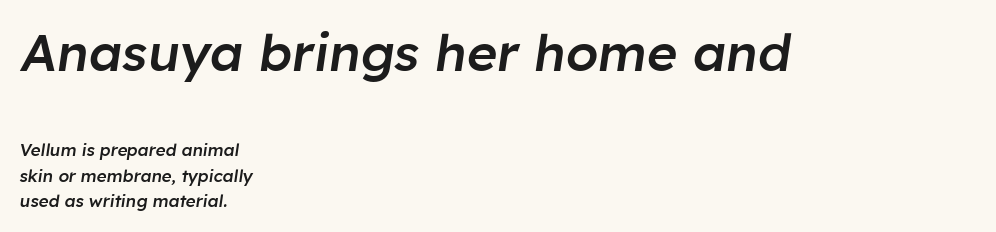
Q: Is the text bold? A: Semi-bold.
Q: Is the text italic (slanted)? A: Yes, it leans right by about 8 degrees.
Q: Is the text underlined? A: No.
Q: How is the paragraph aligned? A: Left-aligned.
Q: Is the spacing between letters normal or unusually wide? A: Normal.
Q: Is the spacing between lines tight, normal or loose? A: Normal.
Q: Which block of text is set in a larger size, the first (top) or the second (bottom)? A: The first (top) one.
Q: Width (condensed, normal, or wide)? A: Normal.
Q: Stroke contrast? A: Low.
Q: x-height? A: Medium.
Q: Monospaced? A: No.
